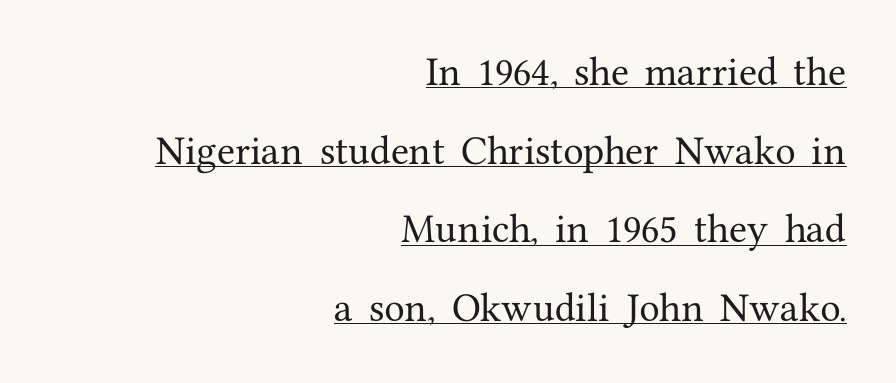
{"serif": "yes", "italic": "no", "width": "normal", "stroke_contrast": "medium", "x_height": "medium", "monospaced": "no", "underline": "yes", "align": "right", "line_spacing": "loose", "line_spacing_ratio": 2.38, "letter_spacing": "normal", "letter_spacing_em": 0.0, "glyph_px": 33}
